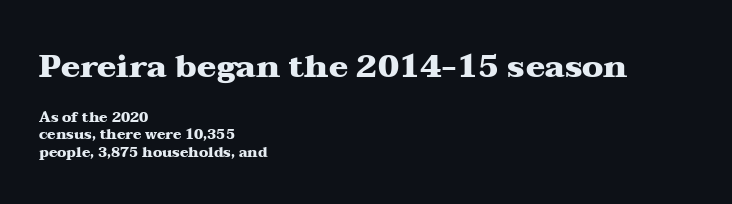
Q: Is the text bold? A: Yes.
Q: Is the text italic (slanted)? A: No, it is upright.
Q: Is the typeface a serif or a sans-serif typeface? A: Serif.
Q: Is the text underlined? A: No.
Q: How is the paragraph aligned? A: Left-aligned.
Q: Is the spacing between letters normal or unusually wide? A: Normal.
Q: Is the spacing between lines tight, normal or loose? A: Normal.
Q: Which block of text is set in a larger size, the first (top) or the second (bottom)? A: The first (top) one.
Q: Width (condensed, normal, or wide)? A: Wide.
Q: Stroke contrast? A: Medium.
Q: x-height? A: Medium.
Q: Monospaced? A: No.
